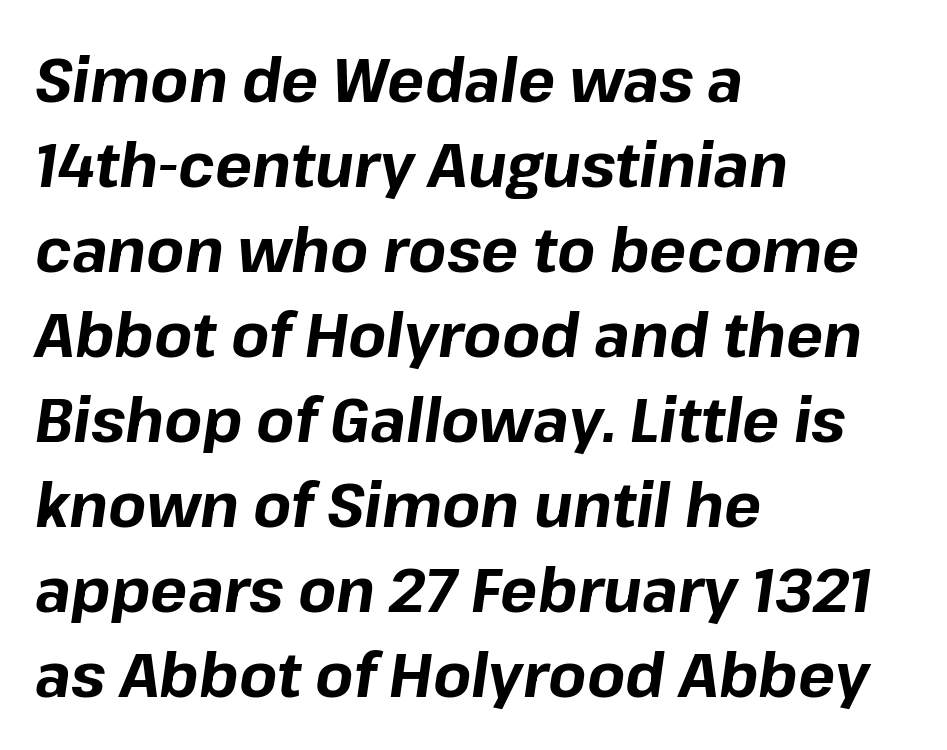
{"italic": "yes", "lean": "right", "slant_degrees": 8, "bold": "yes", "weight": "bold", "width": "normal", "stroke_contrast": "low", "x_height": "medium", "monospaced": "no", "underline": "no", "align": "left", "line_spacing": "normal", "line_spacing_ratio": 1.37, "letter_spacing": "normal", "letter_spacing_em": 0.0, "glyph_px": 62}
